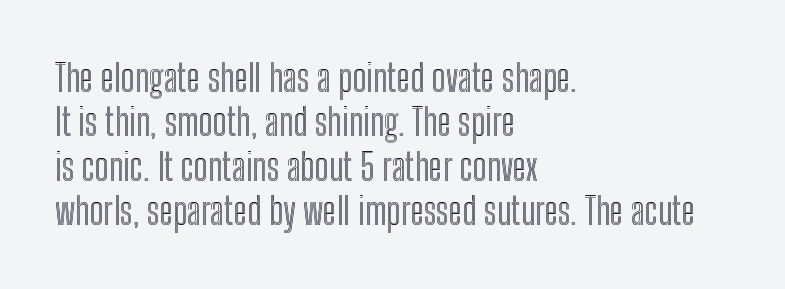
The image shows 37 px condensed type, upright; set left-aligned, line spacing 1.2x, normal letter spacing, not underlined; a medium x-height.
